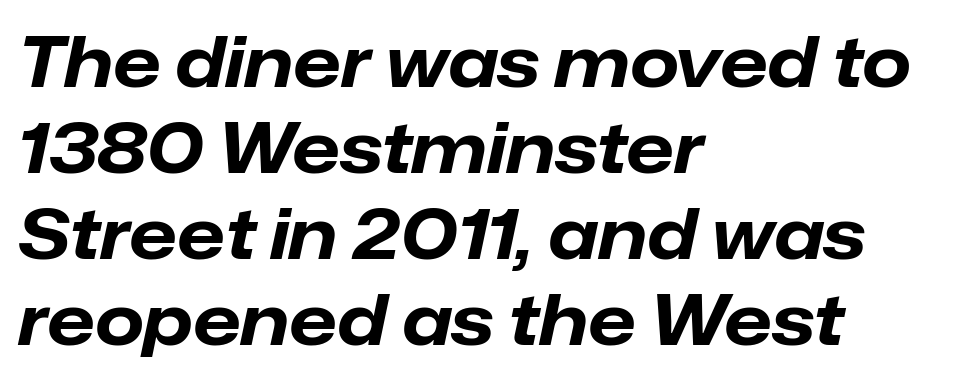
Q: Is the text bold? A: Yes.
Q: Is the text italic (slanted)? A: Yes, it leans right by about 12 degrees.
Q: Is the text underlined? A: No.
Q: How is the paragraph aligned? A: Left-aligned.
Q: Is the spacing between letters normal or unusually wide? A: Normal.
Q: Width (condensed, normal, or wide)? A: Normal.
Q: Stroke contrast? A: Low.
Q: x-height? A: Medium.
Q: Monospaced? A: No.
